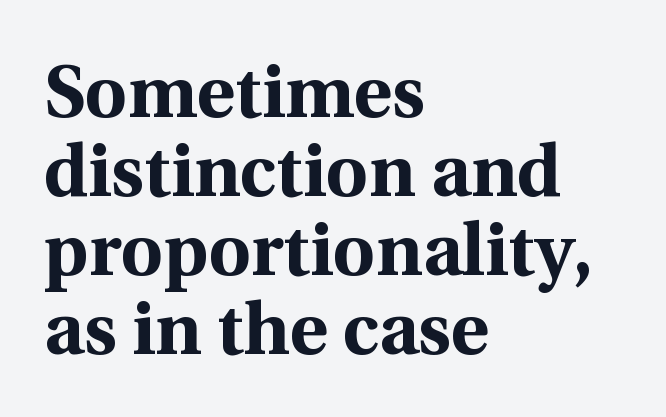
{"serif": "yes", "italic": "no", "bold": "yes", "weight": "bold", "width": "normal", "x_height": "medium", "monospaced": "no", "underline": "no", "align": "left", "line_spacing": "tight", "line_spacing_ratio": 1.08, "letter_spacing": "normal", "letter_spacing_em": 0.0, "glyph_px": 73}
